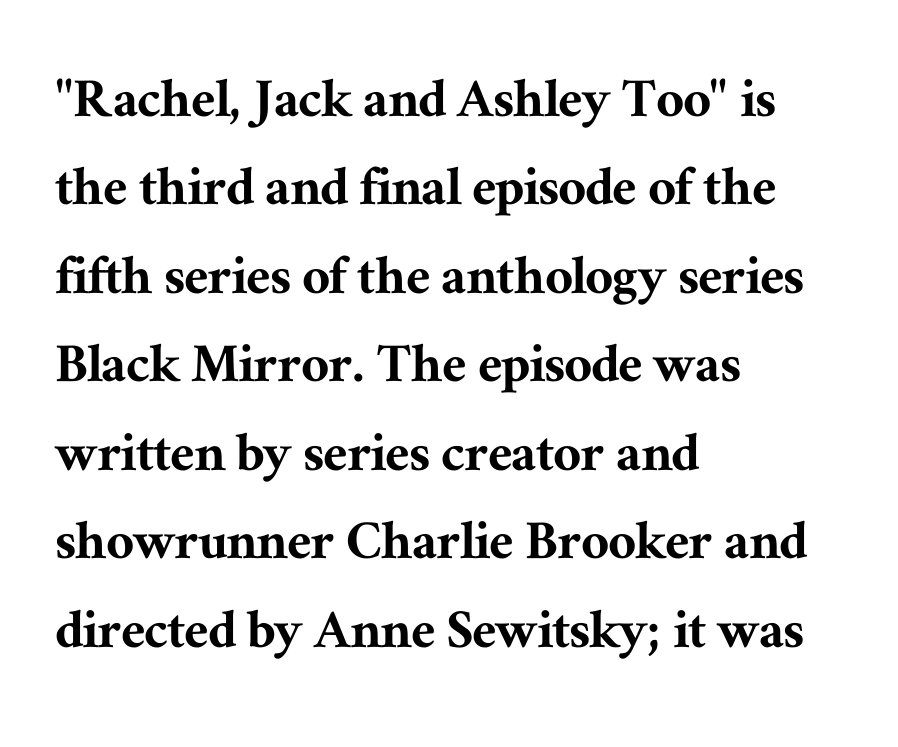
Q: Is the text italic (slanted)? A: No, it is upright.
Q: Is the typeface a serif or a sans-serif typeface? A: Serif.
Q: Is the text underlined? A: No.
Q: How is the paragraph aligned? A: Left-aligned.
Q: Is the spacing between letters normal or unusually wide? A: Normal.
Q: Is the spacing between lines tight, normal or loose? A: Normal.
Q: Width (condensed, normal, or wide)? A: Normal.
Q: Stroke contrast? A: Medium.
Q: x-height? A: Medium.
Q: Monospaced? A: No.
